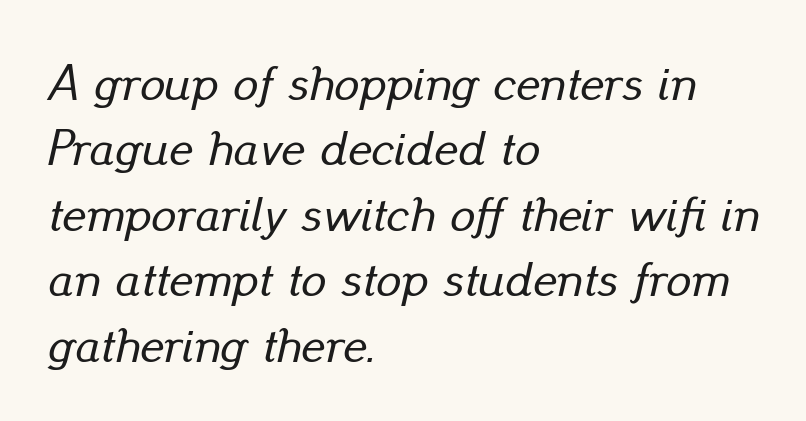
{"italic": "yes", "lean": "right", "slant_degrees": 13, "width": "normal", "stroke_contrast": "low", "x_height": "small", "monospaced": "no", "underline": "no", "align": "left", "line_spacing": "normal", "line_spacing_ratio": 1.31, "letter_spacing": "normal", "letter_spacing_em": 0.0, "glyph_px": 50}
